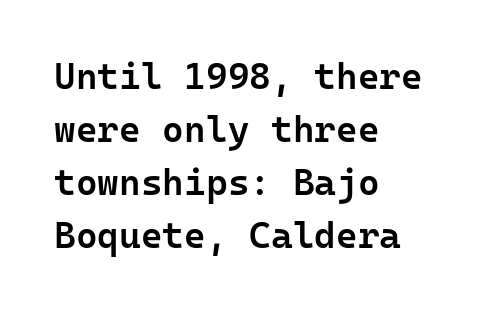
The type is set solid horizontally, with unmodified tracking. Emphasis by weight is partial: semibold. Clear beneath every line of the passage. When letters stand straight like this, we call the style roman or upright. The text block is weighted toward the left margin, trailing off unevenly rightward. Note: no serifs on the glyphs.
